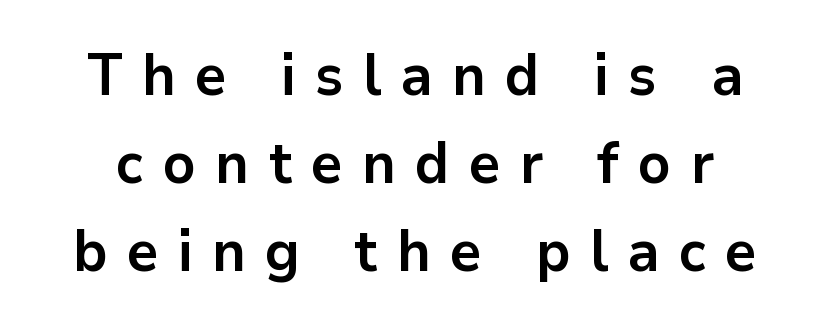
The image shows 58 px bold sans-serif type, upright; set normal line spacing (1.52x), unusually wide letter spacing (+0.33 em), not underlined; low stroke contrast and a medium x-height.
